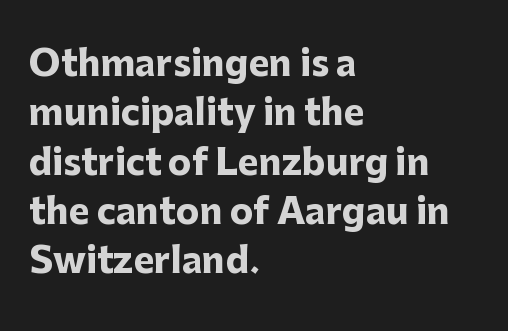
{"serif": "no", "italic": "no", "bold": "yes", "weight": "heavy", "width": "normal", "stroke_contrast": "low", "x_height": "medium", "monospaced": "no", "underline": "no", "align": "left", "line_spacing": "normal", "line_spacing_ratio": 1.41, "letter_spacing": "normal", "letter_spacing_em": 0.0, "glyph_px": 35}
